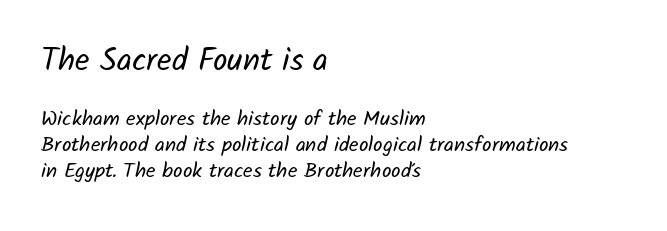
Are there feet on the stems? There aren't — it's a sans. In CSS terms this would be text-align: left. Two sizes are in play, and the larger belongs to the first block. The specimen omits any rule beneath the text block's lines. Is the type heavy? It reads as light-to-regular instead.
